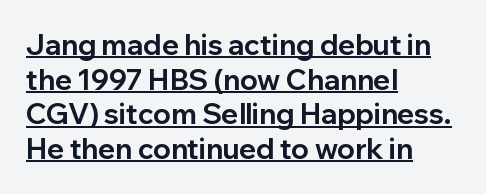
Q: Is the text bold? A: Yes.
Q: Is the text italic (slanted)? A: No, it is upright.
Q: Is the typeface a serif or a sans-serif typeface? A: Sans-serif.
Q: Is the text underlined? A: Yes.
Q: How is the paragraph aligned? A: Left-aligned.
Q: Is the spacing between letters normal or unusually wide? A: Normal.
Q: Width (condensed, normal, or wide)? A: Normal.
Q: Stroke contrast? A: Low.
Q: x-height? A: Medium.
Q: Monospaced? A: No.
